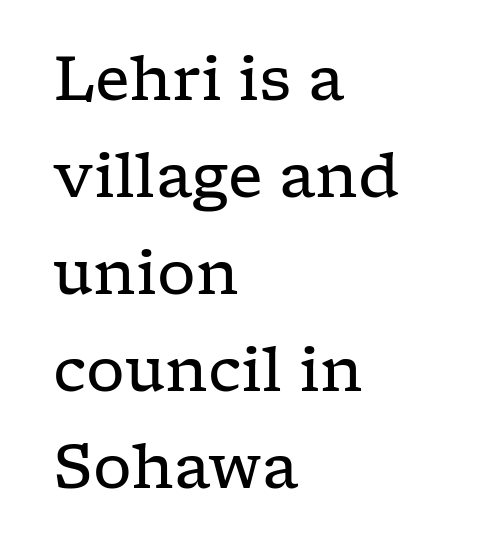
Stem width sits at or under what a default text font uses. The type family on display is of the serif kind. The face used here is proportionally spaced, like ordinary book or web type. Descender tails drop into unmarked territory.
